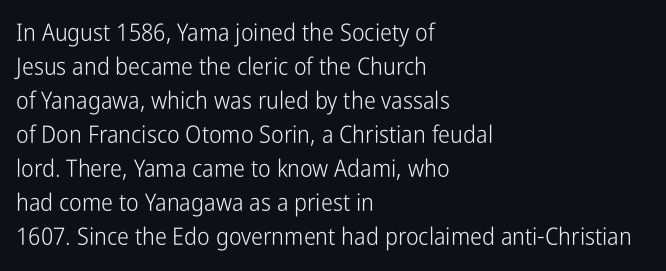
The image shows 24 px text type, upright; set left-aligned, normal line spacing (1.42x), normal letter spacing, not underlined.
